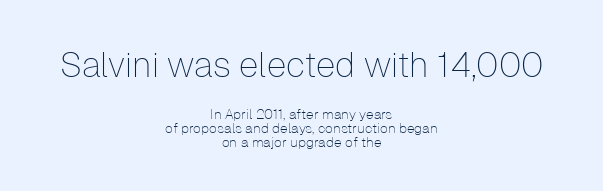
Q: Is the text bold? A: No.
Q: Is the text italic (slanted)? A: No, it is upright.
Q: Is the typeface a serif or a sans-serif typeface? A: Sans-serif.
Q: Is the text underlined? A: No.
Q: How is the paragraph aligned? A: Centered.
Q: Is the spacing between letters normal or unusually wide? A: Normal.
Q: Is the spacing between lines tight, normal or loose? A: Tight.
Q: Which block of text is set in a larger size, the first (top) or the second (bottom)? A: The first (top) one.
Q: Width (condensed, normal, or wide)? A: Normal.
Q: Stroke contrast? A: Low.
Q: x-height? A: Medium.
Q: Monospaced? A: No.
